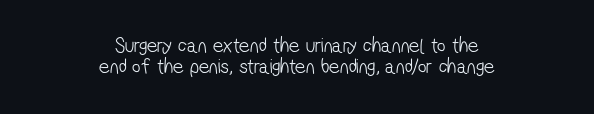
The image shows 21 px text type; set centered, tight line spacing (1.01x), normal letter spacing, not underlined.
